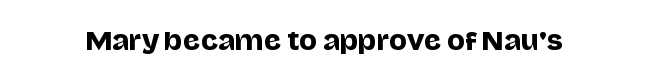
Q: Is the text italic (slanted)? A: No, it is upright.
Q: Is the text underlined? A: No.
Q: Is the spacing between letters normal or unusually wide? A: Normal.
